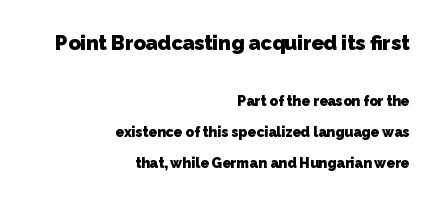
{"bold": "yes", "underline": "no", "align": "right", "line_spacing": "loose", "line_spacing_ratio": 2.23, "letter_spacing": "normal", "letter_spacing_em": 0.0, "larger_block": "first", "size_ratio": 1.43, "glyph_px": 20}
